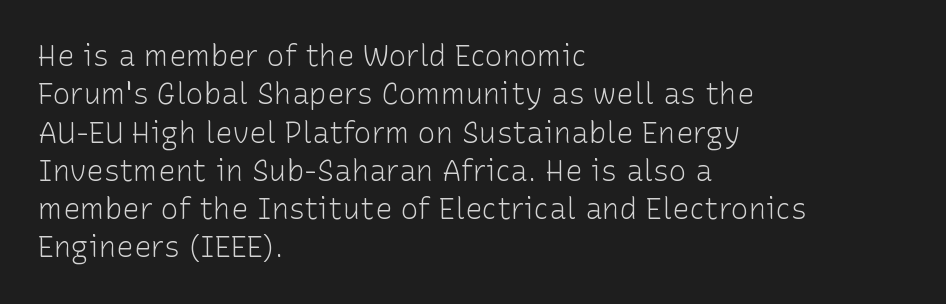
{"serif": "no", "italic": "no", "bold": "no", "weight": "light", "width": "normal", "stroke_contrast": "low", "x_height": "medium", "monospaced": "no", "underline": "no", "align": "left", "line_spacing": "normal", "line_spacing_ratio": 1.32, "letter_spacing": "normal", "letter_spacing_em": 0.0, "glyph_px": 29}
